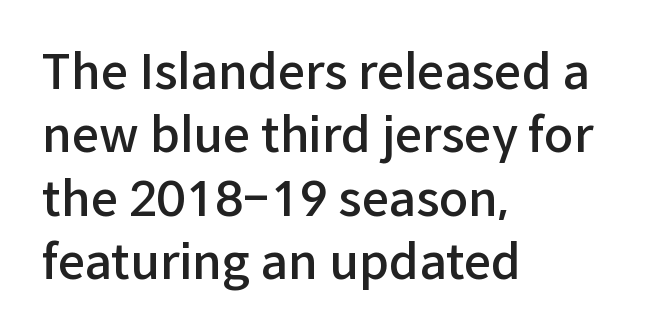
Q: Is the text bold? A: Semi-bold.
Q: Is the text italic (slanted)? A: No, it is upright.
Q: Is the typeface a serif or a sans-serif typeface? A: Sans-serif.
Q: Is the text underlined? A: No.
Q: How is the paragraph aligned? A: Left-aligned.
Q: Is the spacing between letters normal or unusually wide? A: Normal.
Q: Is the spacing between lines tight, normal or loose? A: Normal.
Q: Width (condensed, normal, or wide)? A: Normal.
Q: Stroke contrast? A: Low.
Q: x-height? A: Medium.
Q: Monospaced? A: No.
